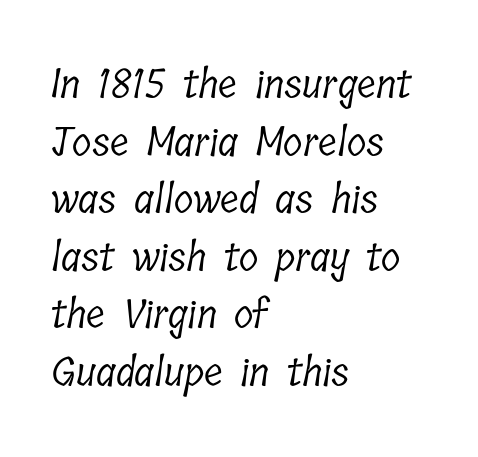
{"serif": "yes", "bold": "no", "weight": "light", "width": "condensed", "stroke_contrast": "low", "x_height": "medium", "monospaced": "no", "underline": "no", "align": "left", "line_spacing": "normal", "line_spacing_ratio": 1.44, "letter_spacing": "normal", "letter_spacing_em": 0.0, "glyph_px": 40}
